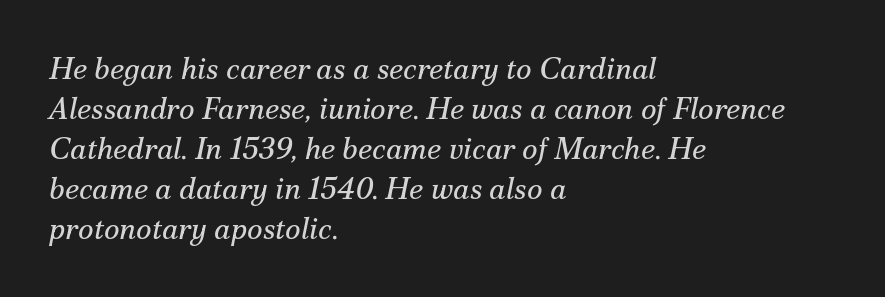
An italicized treatment has been applied to the whole sample. Short note: letters normally spaced. Check the space under the baseline: it is left empty. Casual observation: everything's shoved over to the left. The type family on display is of the serif kind.
